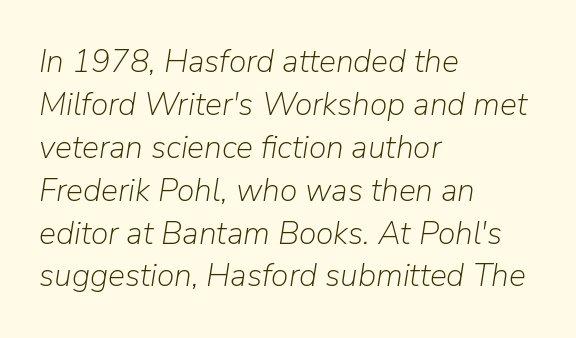
Type without underlining. Spacing between characters is what you'd get straight out of the box. Typeset ragged right — the left edge is the straight one. Nothing heavy about these letters — not bold at all. Honestly, the row spacing looks completely unremarkable. Style check: oblique.
